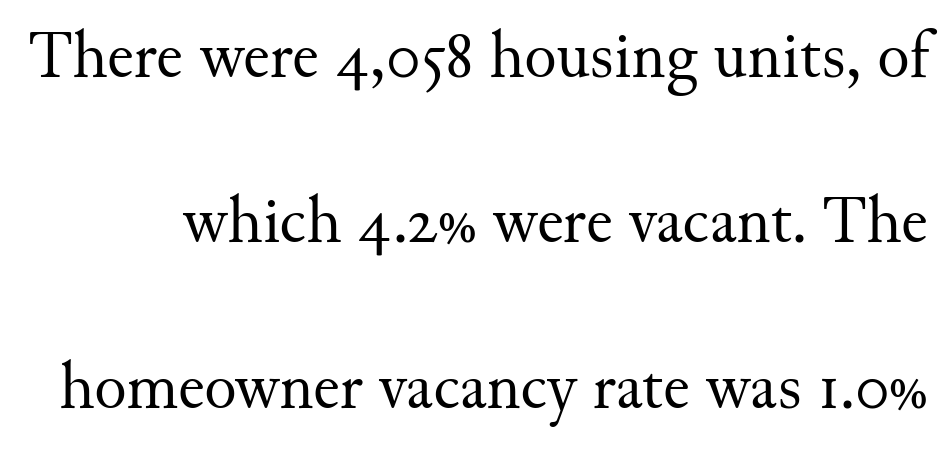
The face used here is proportionally spaced, like ordinary book or web type. Small tapered or slab feet sit at the stroke ends, so this counts as serif. Observe the ordinary spacing: letters are neighbours, not strangers. The font sits on the lighter half of the weight spectrum, regular included. The baseline area is clear. The letters stand straight up with perfectly vertical stems.
